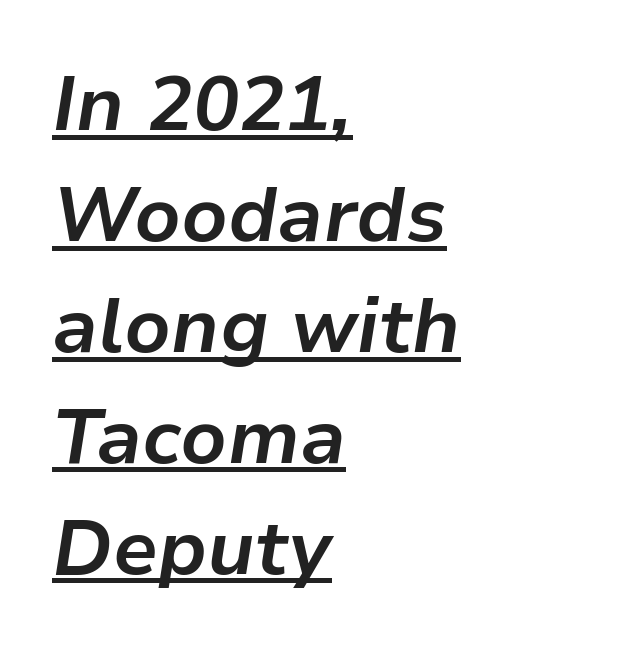
Bold? Absolutely — the strokes are thick and heavy. The paragraph shown leans on its left margin. Proportional: the letters do not fall into vertical columns. Short note: letters normally spaced.
